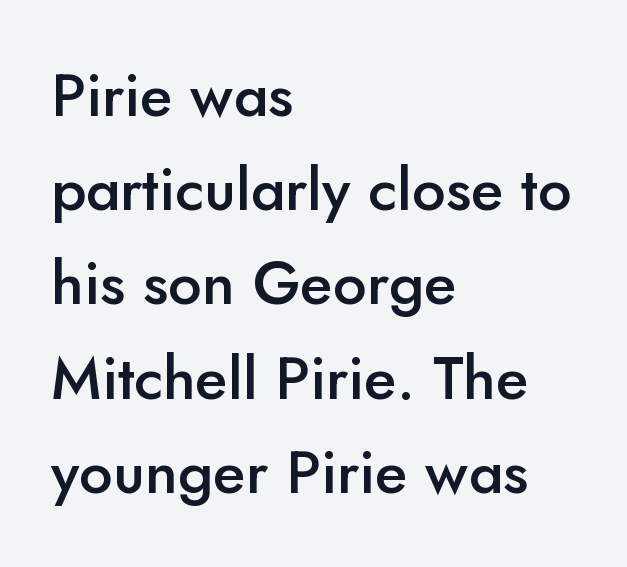
The image shows 60 px semibold sans-serif type, upright; set left-aligned, normal line spacing (1.57x), normal letter spacing, not underlined; low stroke contrast and a small x-height.
